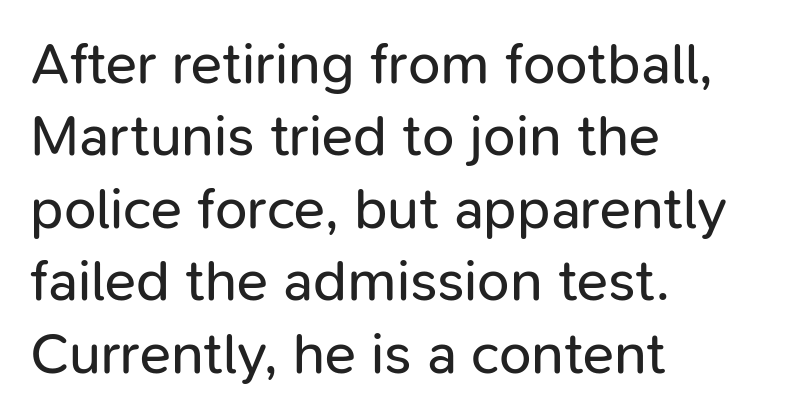
Q: Is the text bold? A: No.
Q: Is the text italic (slanted)? A: No, it is upright.
Q: Is the typeface a serif or a sans-serif typeface? A: Sans-serif.
Q: Is the text underlined? A: No.
Q: How is the paragraph aligned? A: Left-aligned.
Q: Is the spacing between letters normal or unusually wide? A: Normal.
Q: Is the spacing between lines tight, normal or loose? A: Normal.
Q: Width (condensed, normal, or wide)? A: Normal.
Q: Stroke contrast? A: Low.
Q: x-height? A: Medium.
Q: Monospaced? A: No.
